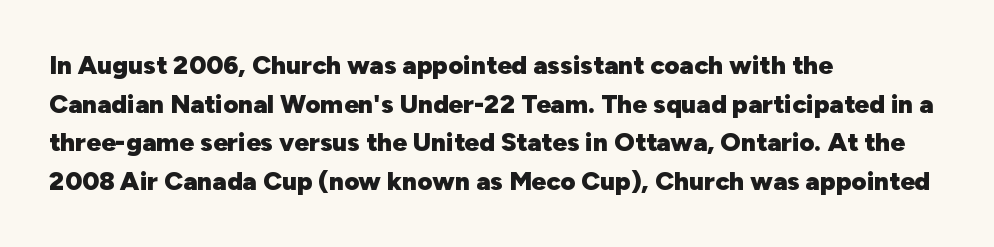
Leading: standard. Glyph-to-glyph distance matches everyday printed text. The face used here has the dense, thick strokes of a bold. These lines stack with their left ends in a neat column.
